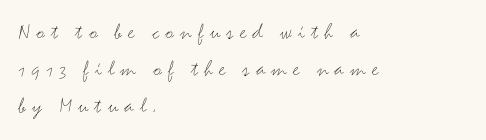
Leftover space on each line is placed entirely after the last word. Regular leading. On a weight scale, this lands at 450 or below. The glyphs are unaccompanied by any horizontal stroke below them.
